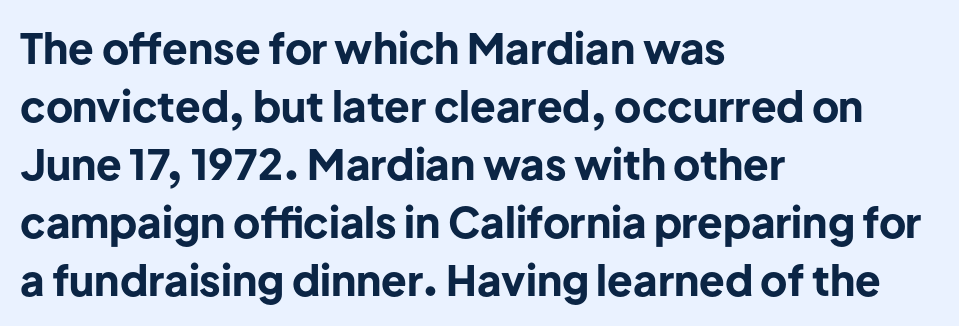
The image shows 42 px bold sans-serif type, upright; set left-aligned, normal line spacing (1.38x), normal letter spacing, not underlined; low stroke contrast and a medium x-height.
